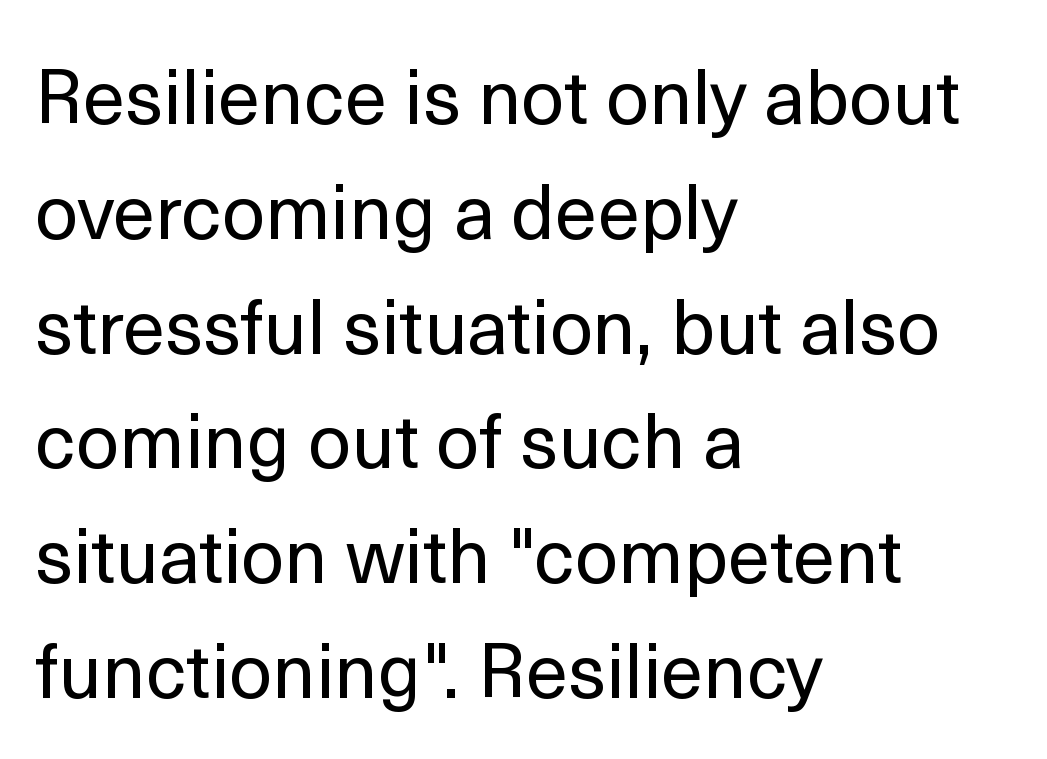
The image shows 76 px regular-weight sans-serif type, upright; set left-aligned, normal line spacing (1.51x), normal letter spacing, not underlined; a medium x-height.
